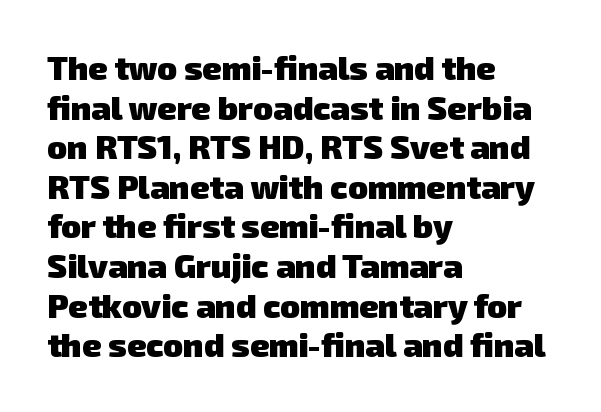
{"serif": "no", "bold": "yes", "weight": "heavy", "width": "normal", "stroke_contrast": "low", "x_height": "medium", "monospaced": "no", "underline": "no", "align": "left", "line_spacing_ratio": 1.2, "letter_spacing": "normal", "letter_spacing_em": 0.0, "glyph_px": 33}
